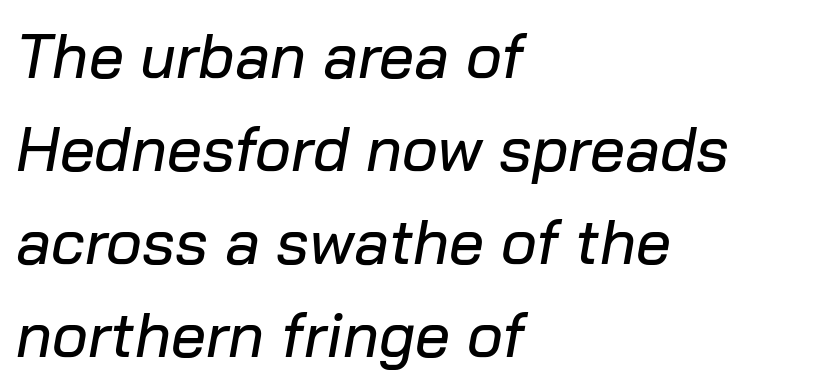
The image shows 62 px text type, italic (leaning right); set left-aligned, normal line spacing (1.5x), normal letter spacing, not underlined; low stroke contrast and a medium x-height.
